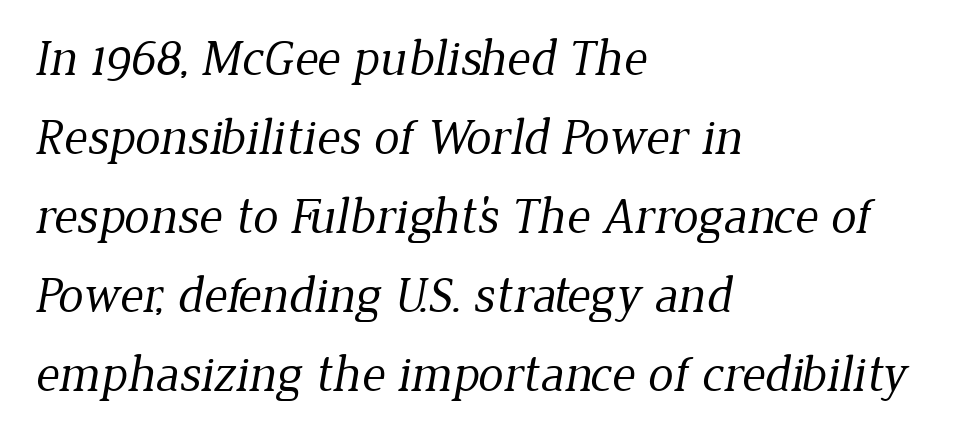
Left-aligned paragraph, ragged on the right. Spacing between characters is what you'd get straight out of the box. The strip under each line holds only bare page. The face used here is proportionally spaced, like ordinary book or web type.
